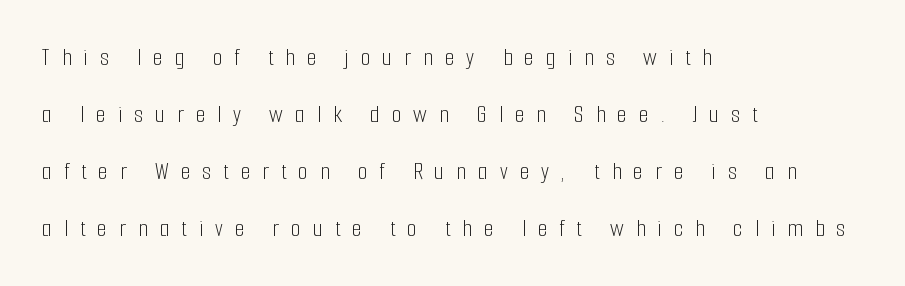
Bold? No — there's no thickening of the strokes. Here the glyphs are tracked loosely, breaking word shapes into spaced letters. Interline gaps are noticeably wide in this sample. The strip under each line holds only bare page. Is the block centered? No — it sits flush against the left margin. Do the letters lean? They stand straight.
